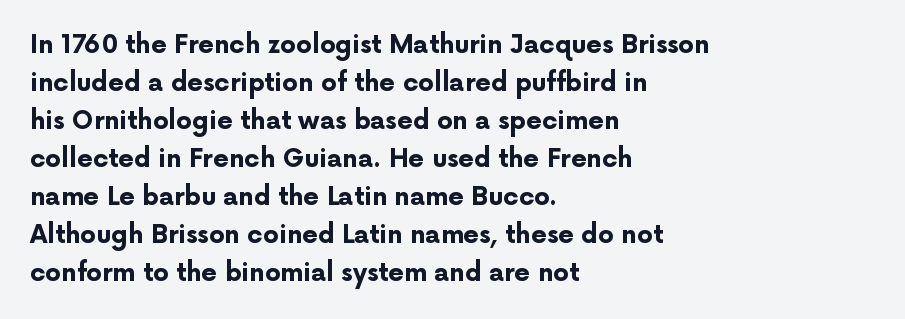
Q: Is the text bold? A: Yes.
Q: Is the text italic (slanted)? A: No, it is upright.
Q: Is the text underlined? A: No.
Q: How is the paragraph aligned? A: Left-aligned.
Q: Is the spacing between letters normal or unusually wide? A: Normal.
Q: Is the spacing between lines tight, normal or loose? A: Normal.
